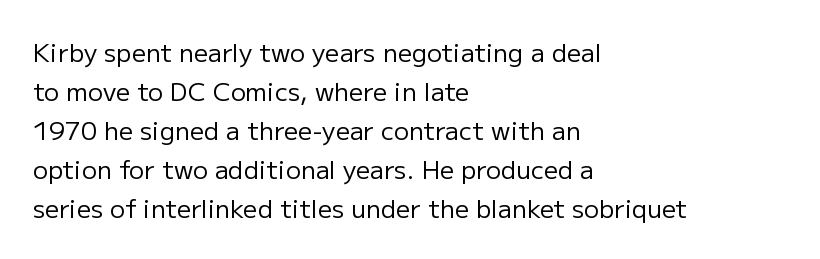
{"italic": "no", "bold": "no", "underline": "no", "align": "left", "line_spacing": "normal", "line_spacing_ratio": 1.56, "letter_spacing": "normal", "letter_spacing_em": 0.0, "glyph_px": 25}
